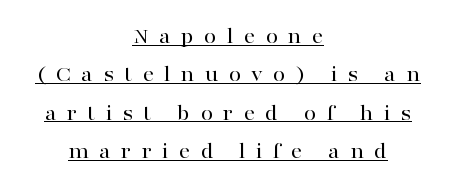
Visually the block forms a symmetrical silhouette, jagged on both flanks. The typography opts for an upright posture over an oblique one. Compared with typical body copy, the letter spacing here is much looser. Honestly, the underline is the first thing you notice here.
